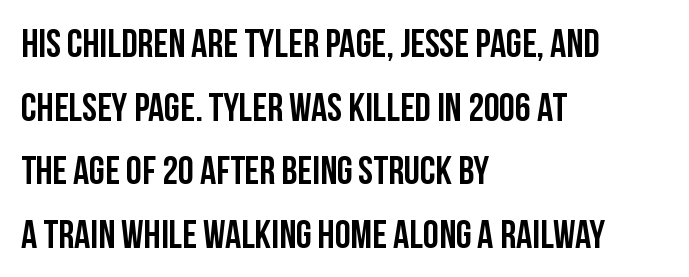
{"serif": "no", "italic": "no", "width": "condensed", "stroke_contrast": "low", "x_height": "large", "monospaced": "no", "underline": "no", "align": "left", "line_spacing": "normal", "line_spacing_ratio": 1.59, "letter_spacing": "normal", "letter_spacing_em": 0.0, "glyph_px": 40}
